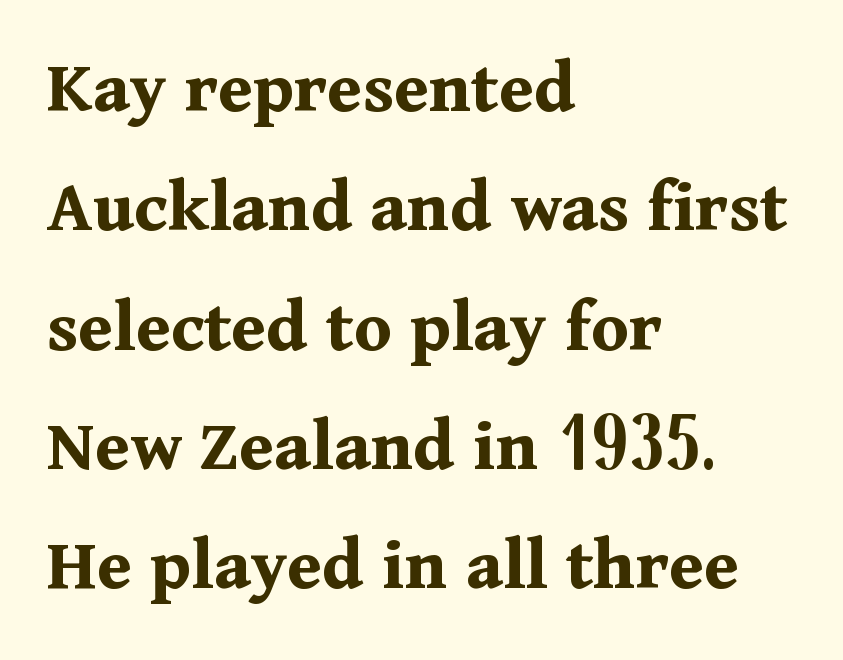
The image shows 77 px bold serif type, upright; set left-aligned, normal line spacing (1.55x), normal letter spacing, not underlined; medium stroke contrast and a medium x-height.
